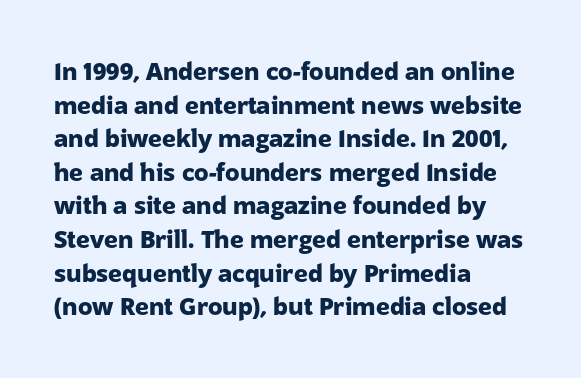
Any mark beneath the type? The region is blank. Regular leading. The face used here is rendered with its standard letterfit. These words are printed bold, with thick strokes throughout. Italic? Not at all — the glyphs are vertical. Left-aligned paragraph, ragged on the right.
